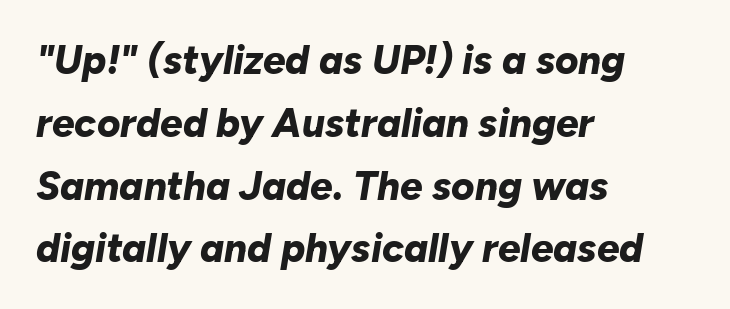
{"italic": "yes", "lean": "right", "slant_degrees": 10, "bold": "yes", "weight": "bold", "width": "normal", "stroke_contrast": "low", "x_height": "medium", "monospaced": "no", "underline": "no", "align": "left", "line_spacing": "normal", "line_spacing_ratio": 1.57, "letter_spacing": "normal", "letter_spacing_em": 0.0, "glyph_px": 40}
